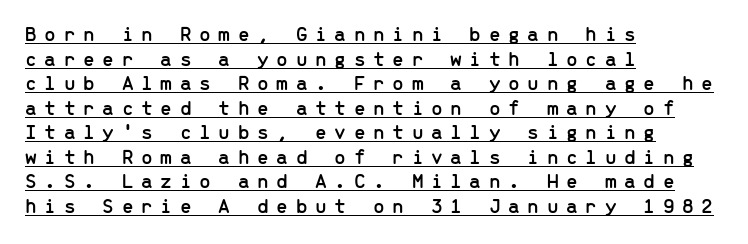
Substantial extra tracking has been applied to these lines. Students, observe the line beneath the letters — that is underlining. The compositor pushed each line to the left boundary. Rendered with straight, roman letterforms.
